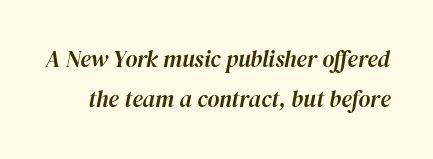
Q: Is the text italic (slanted)? A: Yes, it leans right by about 12 degrees.
Q: Is the text underlined? A: No.
Q: Is the spacing between letters normal or unusually wide? A: Normal.
